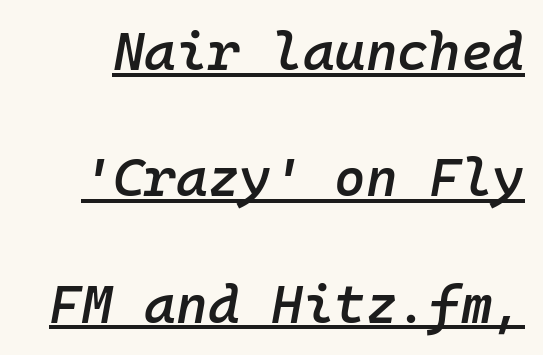
The image shows 54 px semibold type, italic (leaning right), monospaced; set loose line spacing (2.34x), normal letter spacing, underlined; low stroke contrast and a medium x-height.
